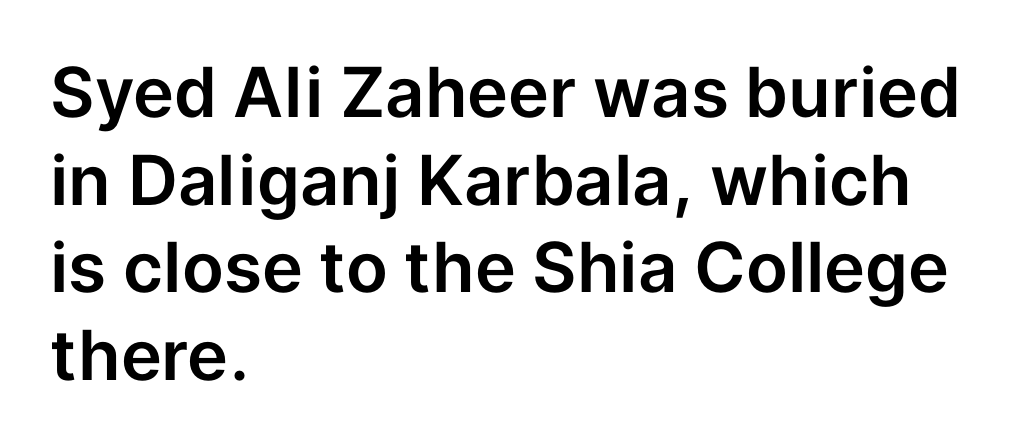
The image shows 69 px sans-serif type, upright; set left-aligned, normal line spacing (1.27x), normal letter spacing, not underlined; low stroke contrast and a medium x-height.
